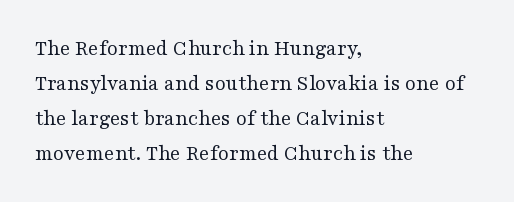
The image shows 22 px text type, upright; set left-aligned, normal line spacing (1.59x), normal letter spacing, not underlined.
